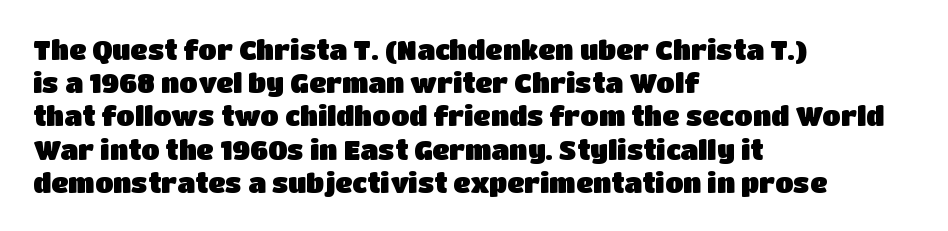
Q: Is the text italic (slanted)? A: No, it is upright.
Q: Is the text underlined? A: No.
Q: How is the paragraph aligned? A: Left-aligned.
Q: Is the spacing between letters normal or unusually wide? A: Normal.
